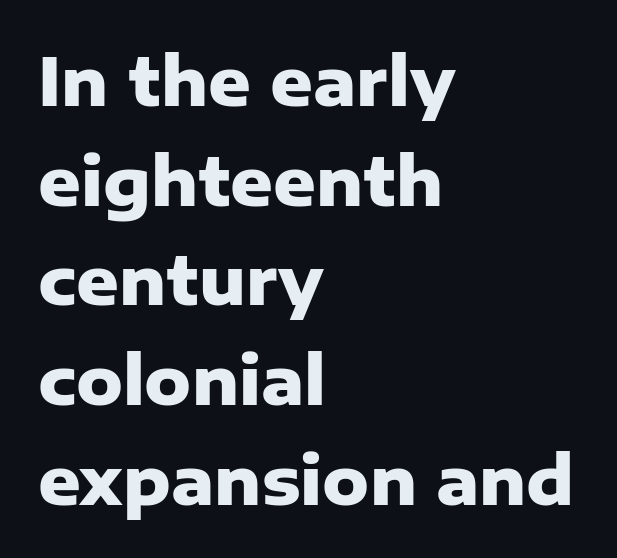
The image shows 66 px heavy sans-serif type, upright; set left-aligned, normal line spacing (1.51x), normal letter spacing, not underlined; low stroke contrast and a medium x-height.
